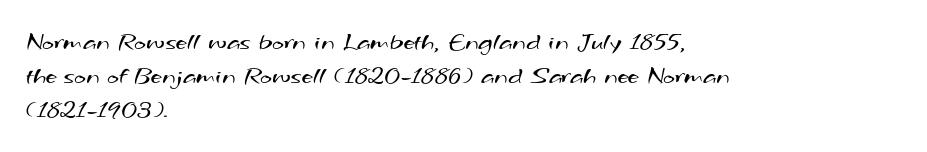
Q: Is the text bold? A: No.
Q: Is the text underlined? A: No.
Q: How is the paragraph aligned? A: Left-aligned.
Q: Is the spacing between letters normal or unusually wide? A: Normal.
Q: Is the spacing between lines tight, normal or loose? A: Normal.
